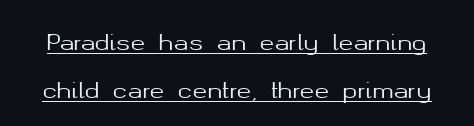
Q: Is the text italic (slanted)? A: No, it is upright.
Q: Is the text underlined? A: Yes.
Q: Is the spacing between letters normal or unusually wide? A: Normal.
Q: Is the spacing between lines tight, normal or loose? A: Loose.
